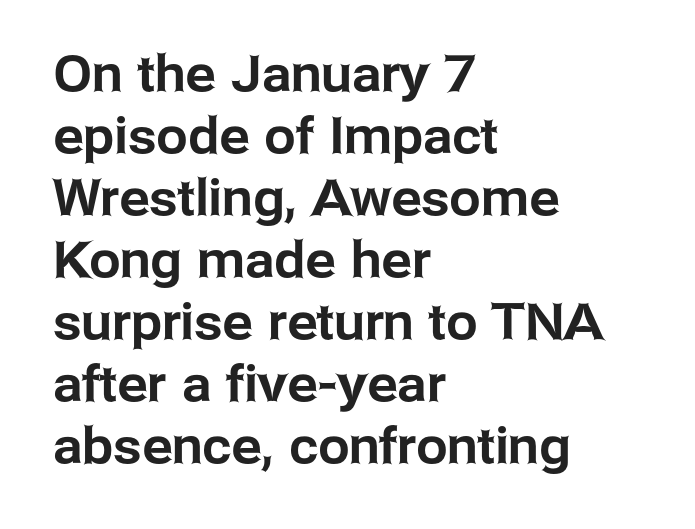
The image shows 50 px sans-serif type, upright; set left-aligned, line spacing 1.24x, normal letter spacing, not underlined; low stroke contrast and a medium x-height.
